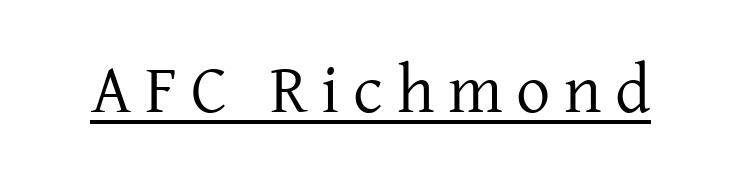
The image shows 68 px regular-weight serif type, upright; set unusually wide letter spacing (+0.2 em), underlined; low stroke contrast and a medium x-height.
